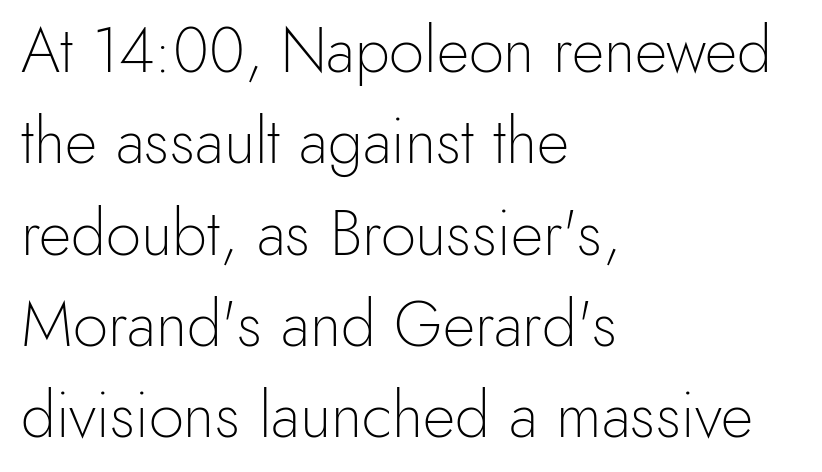
The image shows 63 px light sans-serif type, upright; set left-aligned, normal line spacing (1.45x), normal letter spacing, not underlined; a small x-height.
